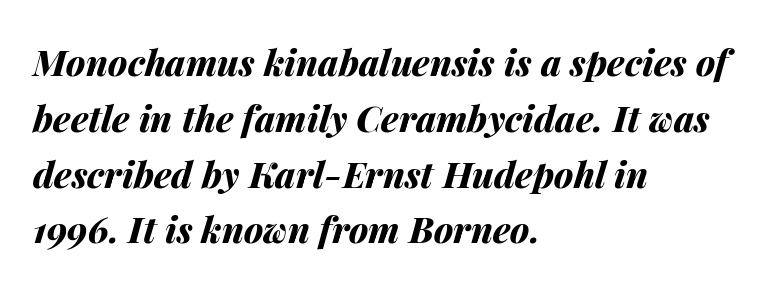
The image shows 36 px bold type, italic (leaning right); set left-aligned, normal line spacing (1.55x), normal letter spacing, not underlined; medium stroke contrast and a medium x-height.
